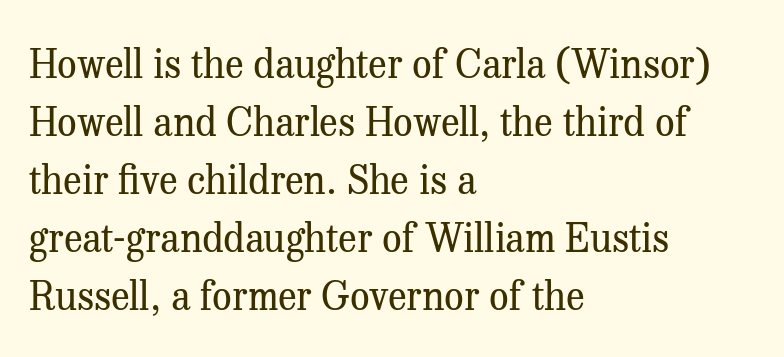
The image shows 39 px regular-weight serif type, upright; set left-aligned, normal line spacing (1.49x), normal letter spacing, not underlined; medium stroke contrast and a medium x-height.
